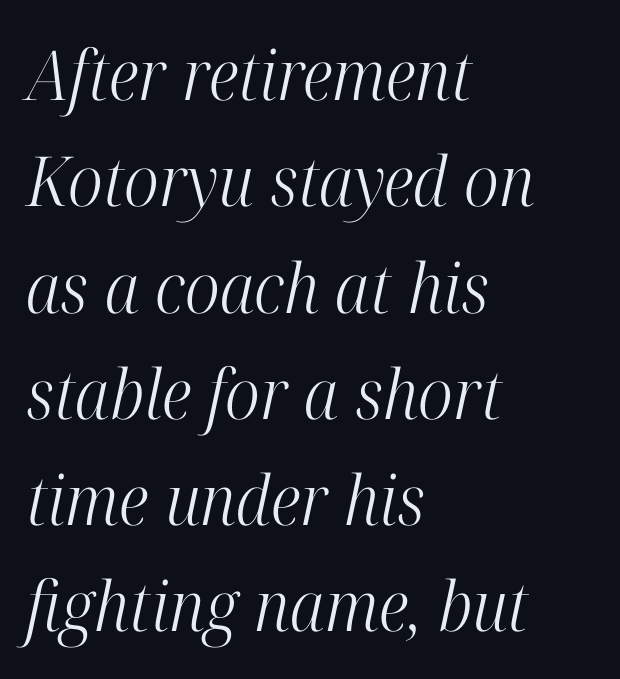
{"serif": "yes", "italic": "yes", "lean": "right", "slant_degrees": 12, "bold": "no", "weight": "light", "width": "condensed", "stroke_contrast": "high", "x_height": "medium", "monospaced": "no", "underline": "no", "align": "left", "line_spacing": "normal", "line_spacing_ratio": 1.54, "letter_spacing": "normal", "letter_spacing_em": 0.0, "glyph_px": 69}
